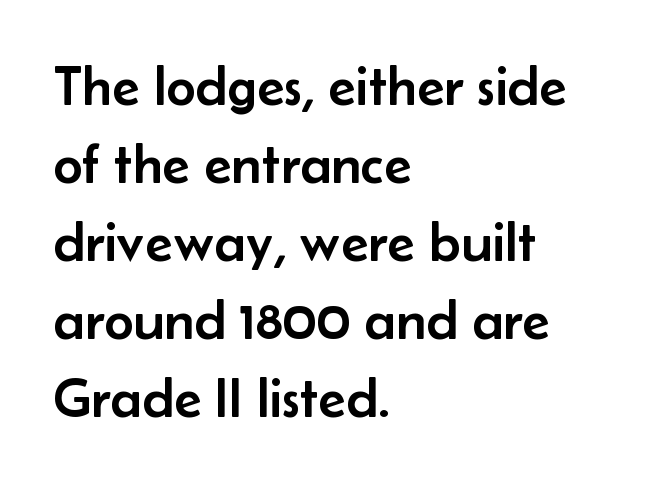
{"serif": "no", "italic": "no", "width": "normal", "stroke_contrast": "low", "x_height": "small", "monospaced": "no", "underline": "no", "align": "left", "line_spacing": "normal", "line_spacing_ratio": 1.37, "letter_spacing": "normal", "letter_spacing_em": 0.0, "glyph_px": 57}
